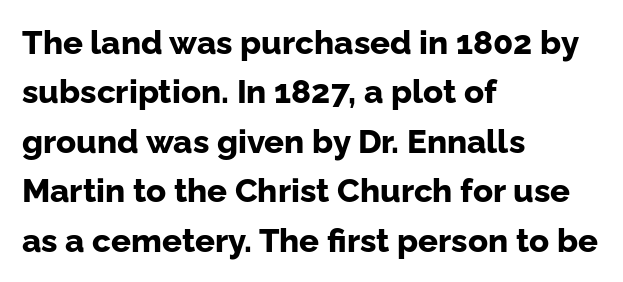
Q: Is the text bold? A: Yes.
Q: Is the text italic (slanted)? A: No, it is upright.
Q: Is the typeface a serif or a sans-serif typeface? A: Sans-serif.
Q: Is the text underlined? A: No.
Q: How is the paragraph aligned? A: Left-aligned.
Q: Is the spacing between letters normal or unusually wide? A: Normal.
Q: Is the spacing between lines tight, normal or loose? A: Normal.
Q: Width (condensed, normal, or wide)? A: Normal.
Q: Stroke contrast? A: Low.
Q: x-height? A: Medium.
Q: Monospaced? A: No.
